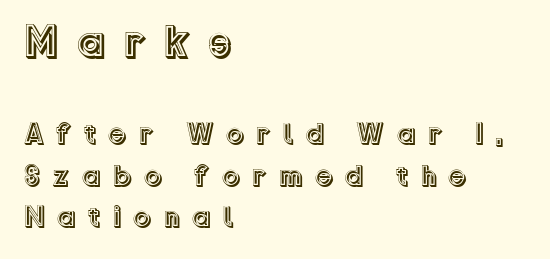
Plain, unruled lines of type. A student would notice the top passage is typeset larger than what follows. The face used here is proportionally spaced, like ordinary book or web type. Ordinary non-slanted type is in use.
